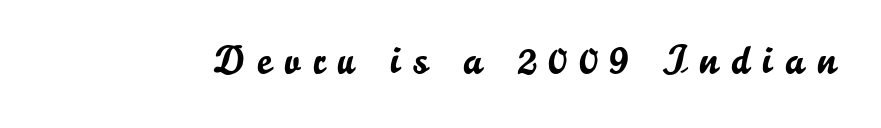
Looks like regular typesetting: each glyph gets only the width it needs. The passage shown has open, widely tracked lettering throughout. Does the type have serifs? No, each stem ends abruptly. Each row of text sits above clean, open space.
